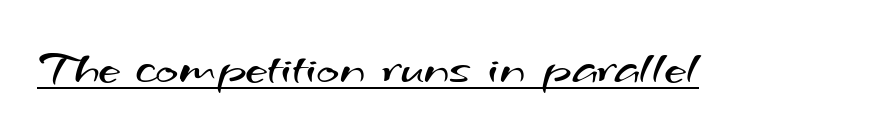
{"serif": "no", "bold": "no", "weight": "regular", "width": "wide", "stroke_contrast": "medium", "x_height": "small", "monospaced": "no", "underline": "yes", "letter_spacing": "normal", "letter_spacing_em": 0.0, "glyph_px": 49}
